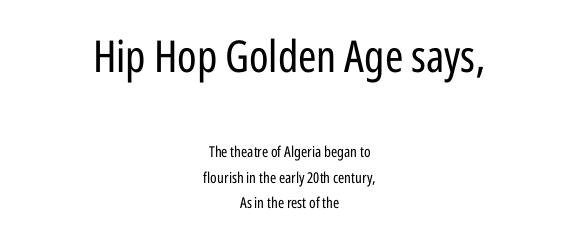
Type style note: lacks serifs. Proportional: the letters do not fall into vertical columns. Look at the glyph heights: the upper group is clearly the bigger setting. The face used here is rendered with its standard letterfit. No letter is thick-stroked: the sample isn't bold.
